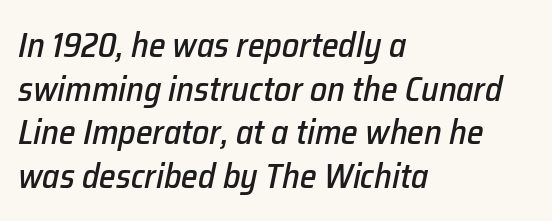
Q: Is the text italic (slanted)? A: Yes, it leans right by about 12 degrees.
Q: Is the text underlined? A: No.
Q: How is the paragraph aligned? A: Left-aligned.
Q: Is the spacing between letters normal or unusually wide? A: Normal.
Q: Is the spacing between lines tight, normal or loose? A: Normal.
Q: Width (condensed, normal, or wide)? A: Normal.
Q: Stroke contrast? A: Low.
Q: x-height? A: Medium.
Q: Monospaced? A: No.
